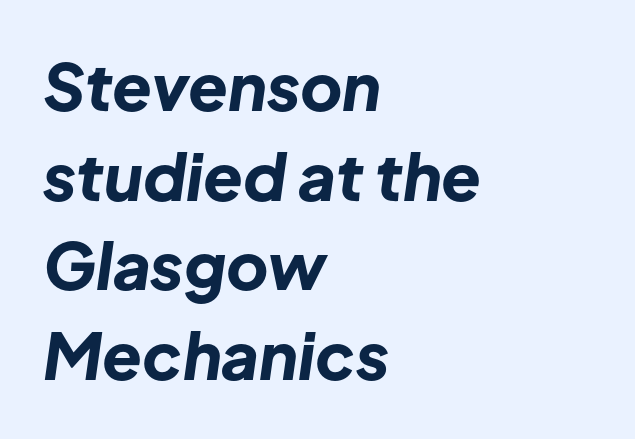
Q: Is the text bold? A: Yes.
Q: Is the text italic (slanted)? A: Yes, it leans right by about 8 degrees.
Q: Is the text underlined? A: No.
Q: How is the paragraph aligned? A: Left-aligned.
Q: Is the spacing between letters normal or unusually wide? A: Normal.
Q: Is the spacing between lines tight, normal or loose? A: Normal.
Q: Width (condensed, normal, or wide)? A: Normal.
Q: Stroke contrast? A: Low.
Q: x-height? A: Medium.
Q: Monospaced? A: No.
